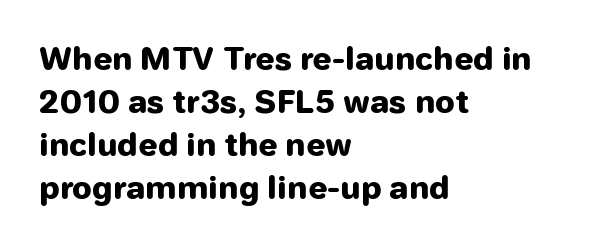
{"serif": "no", "italic": "no", "bold": "yes", "weight": "heavy", "width": "normal", "stroke_contrast": "low", "x_height": "medium", "monospaced": "no", "underline": "no", "align": "left", "line_spacing": "normal", "line_spacing_ratio": 1.39, "letter_spacing": "normal", "letter_spacing_em": 0.0, "glyph_px": 31}
